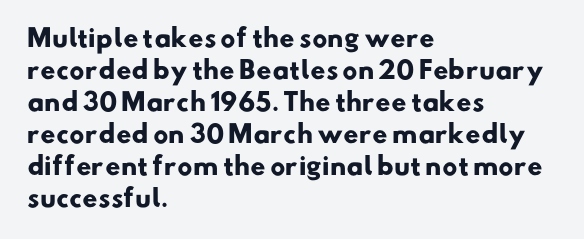
{"bold": "yes", "underline": "no", "align": "left", "line_spacing": "normal", "line_spacing_ratio": 1.33, "letter_spacing": "normal", "letter_spacing_em": 0.0, "glyph_px": 24}
